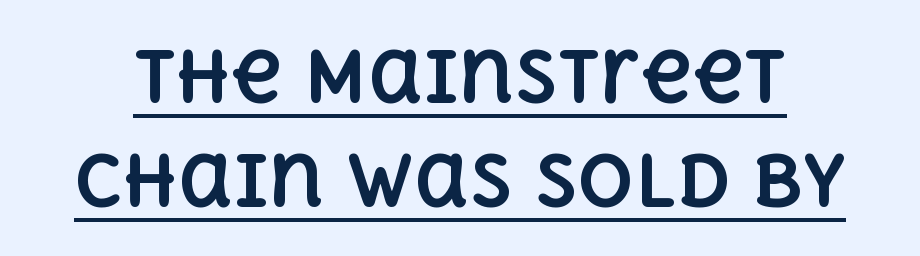
{"italic": "no", "bold": "yes", "weight": "bold", "width": "normal", "x_height": "large", "monospaced": "no", "underline": "yes", "line_spacing": "normal", "line_spacing_ratio": 1.49, "letter_spacing": "normal", "letter_spacing_em": 0.0, "glyph_px": 70}
